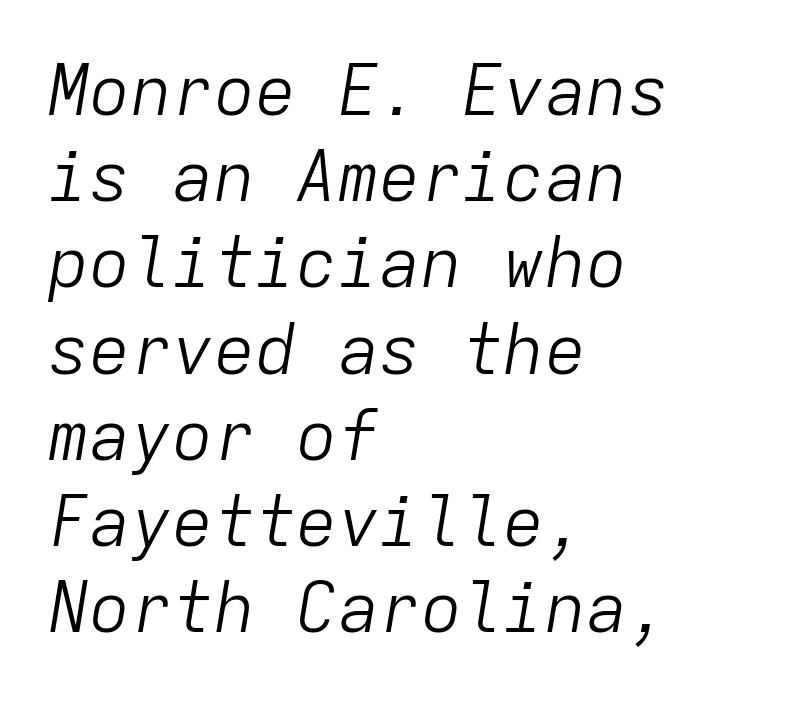
Q: Is the text bold? A: No.
Q: Is the text italic (slanted)? A: Yes, it leans right by about 9 degrees.
Q: Is the text underlined? A: No.
Q: How is the paragraph aligned? A: Left-aligned.
Q: Is the spacing between letters normal or unusually wide? A: Normal.
Q: Is the spacing between lines tight, normal or loose? A: Normal.
Q: Width (condensed, normal, or wide)? A: Normal.
Q: Stroke contrast? A: Low.
Q: x-height? A: Medium.
Q: Monospaced? A: Yes.
